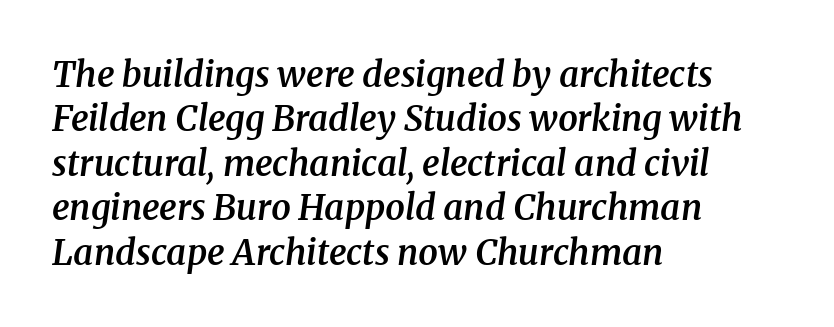
Compared with typical paragraphs, the rows here are spaced about the same. Here the glyphs are tracked normally, forming tight word shapes. Stroke terminals: seriffed. The space directly below the letters is spotless. Here the designer chose a conventional face with non-uniform glyph widths. In terms of weight, the rendering is demibold, just under bold.
